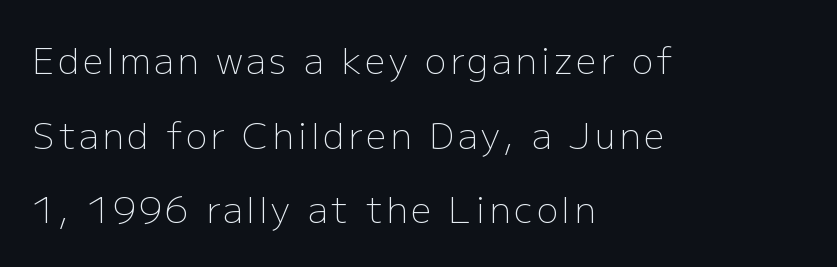
Nothing heavy about these letters — not bold at all. A typesetter would mark this as roman, not italic. Character widths vary here, with narrow letters taking less room than wide ones. The passage shown stacks its lines with a broad gap. Anything drawn beneath the words? Only blank space. A student would call this left alignment; a typographer would say flush left, rag right.
